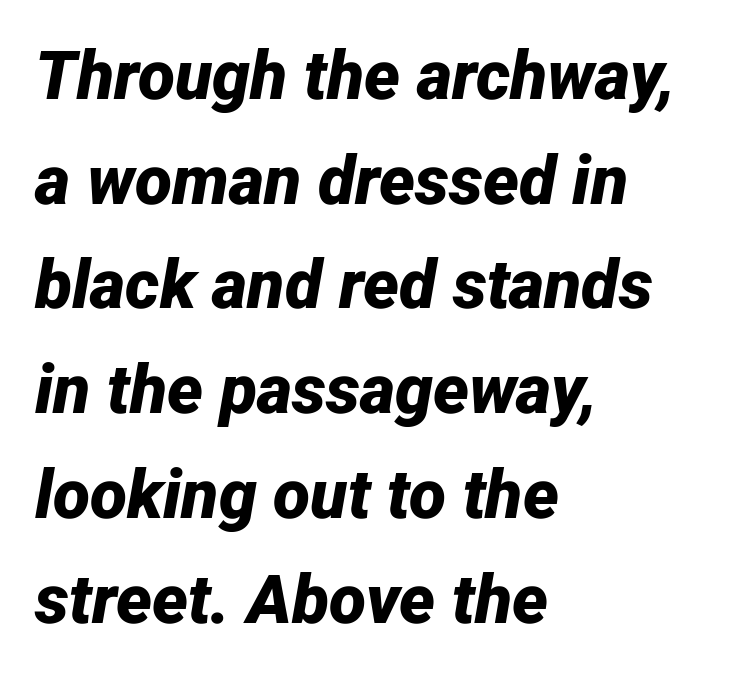
{"italic": "yes", "lean": "right", "slant_degrees": 12, "bold": "yes", "weight": "bold", "width": "normal", "stroke_contrast": "low", "x_height": "medium", "monospaced": "no", "underline": "no", "align": "left", "line_spacing": "normal", "line_spacing_ratio": 1.54, "letter_spacing": "normal", "letter_spacing_em": 0.0, "glyph_px": 68}
